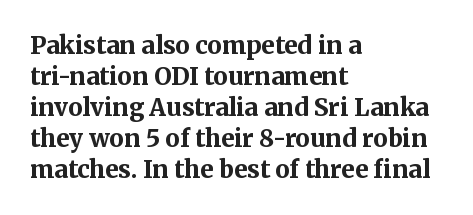
{"italic": "no", "bold": "yes", "underline": "no", "align": "left", "line_spacing": "normal", "line_spacing_ratio": 1.29, "letter_spacing": "normal", "letter_spacing_em": 0.0, "glyph_px": 24}
